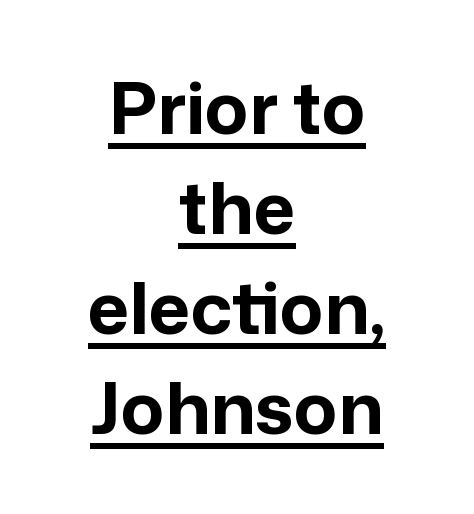
The image shows 72 px bold sans-serif type, upright; set centered, normal line spacing (1.39x), normal letter spacing, underlined; low stroke contrast and a medium x-height.
